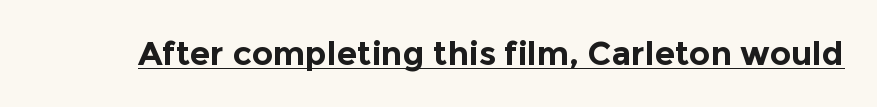
You can see a thin bar hugging the bottom of the glyphs. Ordinary non-slanted type is in use. The face used here is a sans, in the tradition of grotesques and geometrics. You could not count columns in this text — the font is proportionally spaced. Students, note that the glyphs here touch the page at normal intervals. Pretty heavy lettering here — definitely bold.
